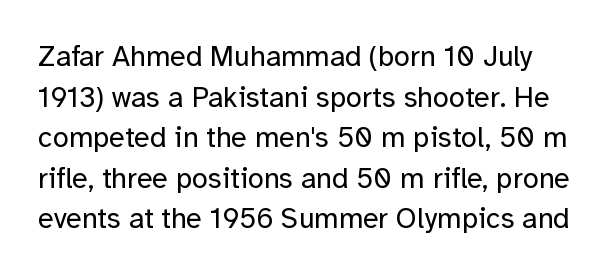
{"serif": "no", "italic": "no", "bold": "no", "weight": "regular", "width": "normal", "stroke_contrast": "low", "x_height": "medium", "monospaced": "no", "underline": "no", "line_spacing": "normal", "line_spacing_ratio": 1.4, "letter_spacing": "normal", "letter_spacing_em": 0.0, "glyph_px": 29}
